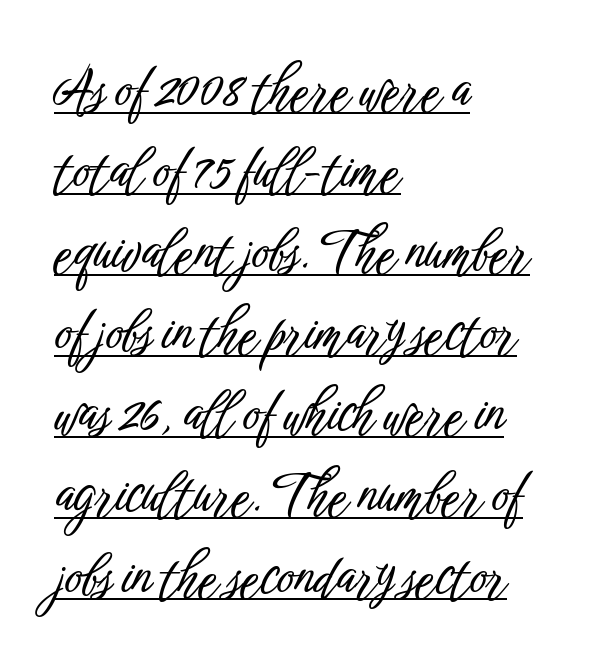
Q: Is the text italic (slanted)? A: Yes.
Q: Is the typeface a serif or a sans-serif typeface? A: Sans-serif.
Q: Is the text underlined? A: Yes.
Q: How is the paragraph aligned? A: Left-aligned.
Q: Is the spacing between letters normal or unusually wide? A: Normal.
Q: Is the spacing between lines tight, normal or loose? A: Normal.
Q: Width (condensed, normal, or wide)? A: Condensed.
Q: Stroke contrast? A: Low.
Q: x-height? A: Medium.
Q: Monospaced? A: No.
